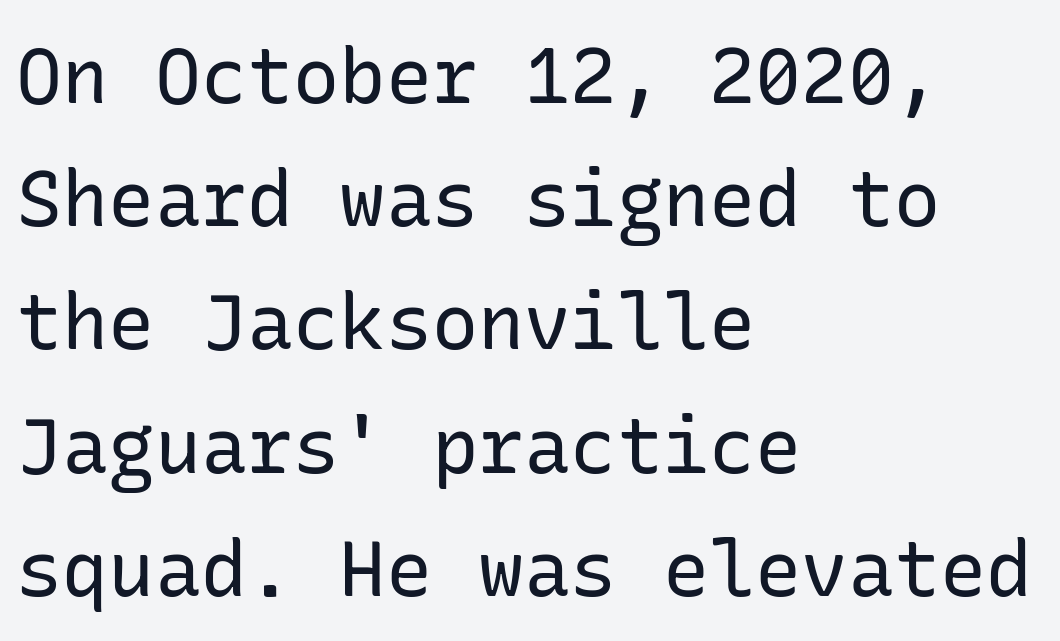
{"serif": "no", "italic": "no", "bold": "no", "weight": "regular", "width": "normal", "stroke_contrast": "low", "x_height": "medium", "underline": "no", "align": "left", "line_spacing": "normal", "line_spacing_ratio": 1.6, "letter_spacing": "normal", "letter_spacing_em": 0.0, "glyph_px": 77}
